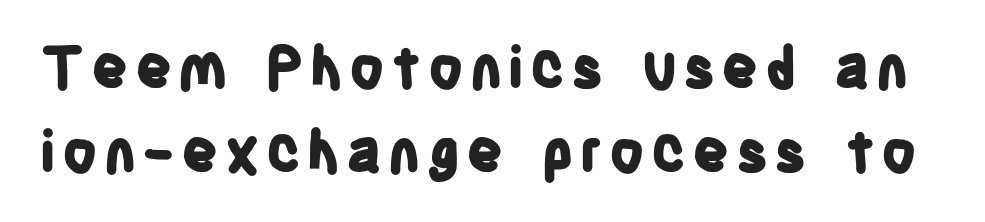
Q: Is the text bold? A: Yes.
Q: Is the text italic (slanted)? A: No, it is upright.
Q: Is the typeface a serif or a sans-serif typeface? A: Sans-serif.
Q: Is the text underlined? A: No.
Q: Is the spacing between lines tight, normal or loose? A: Normal.
Q: Width (condensed, normal, or wide)? A: Condensed.
Q: Stroke contrast? A: Low.
Q: x-height? A: Large.
Q: Monospaced? A: No.
